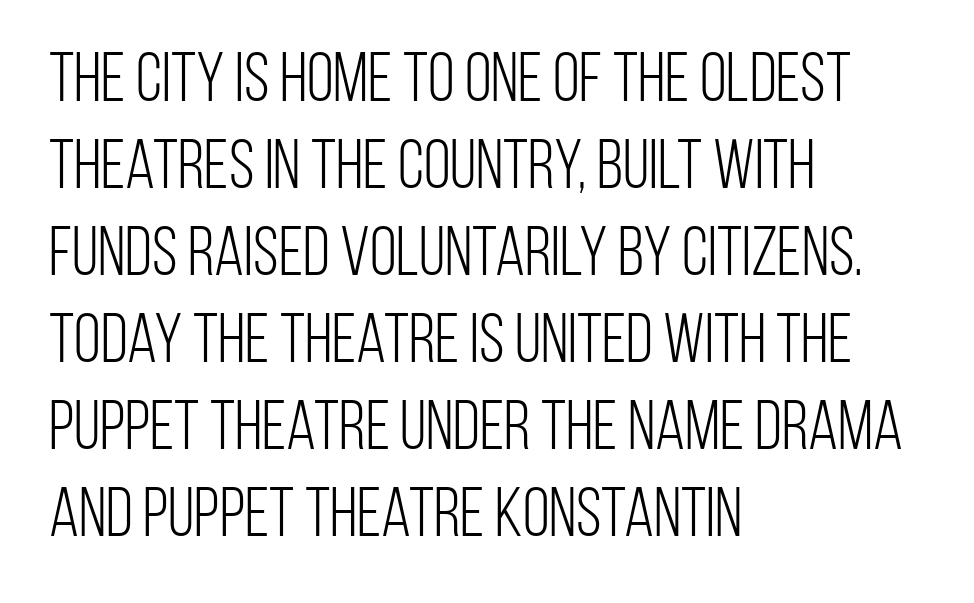
Q: Is the text bold? A: No.
Q: Is the text italic (slanted)? A: No, it is upright.
Q: Is the typeface a serif or a sans-serif typeface? A: Sans-serif.
Q: Is the text underlined? A: No.
Q: How is the paragraph aligned? A: Left-aligned.
Q: Is the spacing between letters normal or unusually wide? A: Normal.
Q: Is the spacing between lines tight, normal or loose? A: Normal.
Q: Width (condensed, normal, or wide)? A: Condensed.
Q: Stroke contrast? A: Low.
Q: x-height? A: Large.
Q: Monospaced? A: No.
